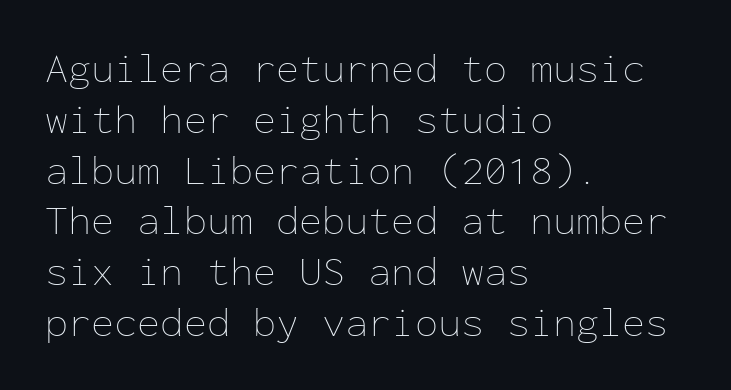
Q: Is the text bold? A: No.
Q: Is the text italic (slanted)? A: No, it is upright.
Q: Is the text underlined? A: No.
Q: How is the paragraph aligned? A: Left-aligned.
Q: Is the spacing between letters normal or unusually wide? A: Normal.
Q: Width (condensed, normal, or wide)? A: Normal.
Q: Stroke contrast? A: Low.
Q: x-height? A: Medium.
Q: Monospaced? A: Yes.
